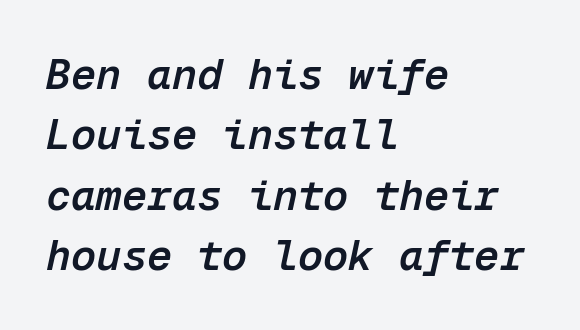
{"italic": "yes", "lean": "right", "slant_degrees": 12, "bold": "semi", "weight": "semibold", "width": "normal", "stroke_contrast": "low", "x_height": "medium", "monospaced": "yes", "underline": "no", "align": "left", "line_spacing": "normal", "line_spacing_ratio": 1.44, "letter_spacing": "normal", "letter_spacing_em": 0.0, "glyph_px": 42}
